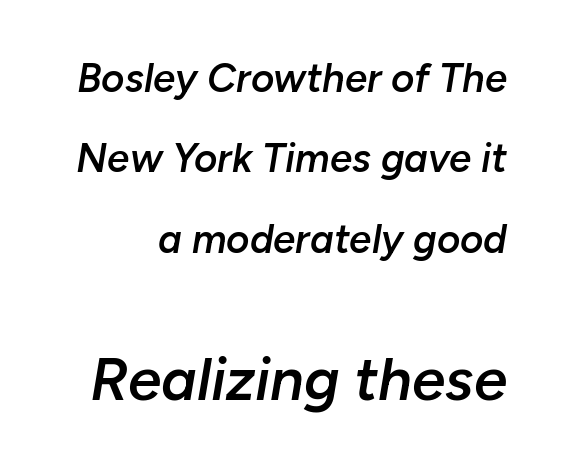
Q: Is the text bold? A: Semi-bold.
Q: Is the text italic (slanted)? A: Yes, it leans right by about 10 degrees.
Q: Is the text underlined? A: No.
Q: Is the spacing between letters normal or unusually wide? A: Normal.
Q: Is the spacing between lines tight, normal or loose? A: Loose.
Q: Which block of text is set in a larger size, the first (top) or the second (bottom)? A: The second (bottom) one.
Q: Width (condensed, normal, or wide)? A: Normal.
Q: Stroke contrast? A: Low.
Q: x-height? A: Medium.
Q: Monospaced? A: No.
